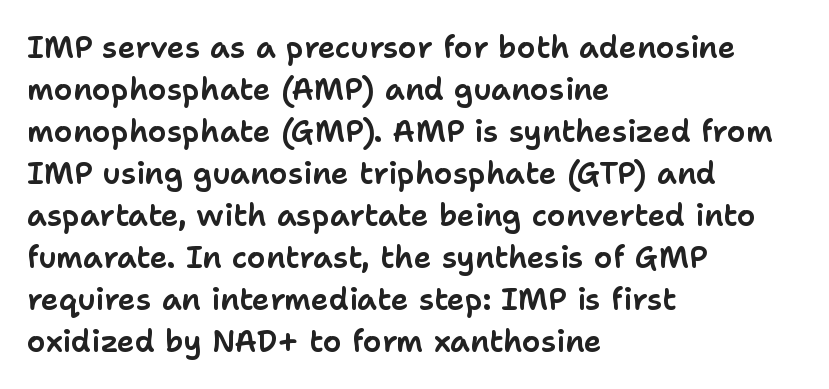
The glyphs in this specimen are sans serif. The lettering holds an erect, upright posture throughout. These lines are set flush left with a ragged right edge. How would I describe the line gaps? Plain and ordinary. These lines are rendered in a variable-pitch font.
